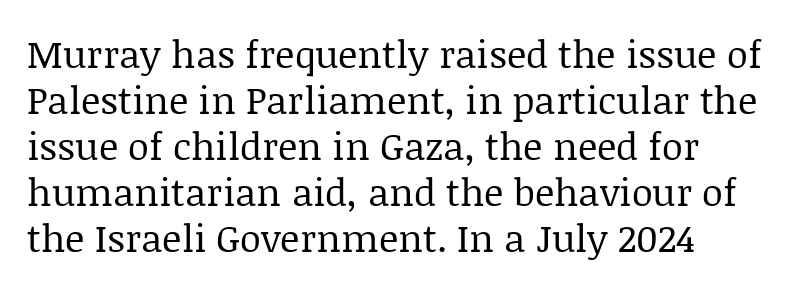
Words float on clear page, feet unadorned. What kind of face is this? One with serifs. On a weight scale, this lands at 450 or below. A roman cut, with each character standing at attention.
